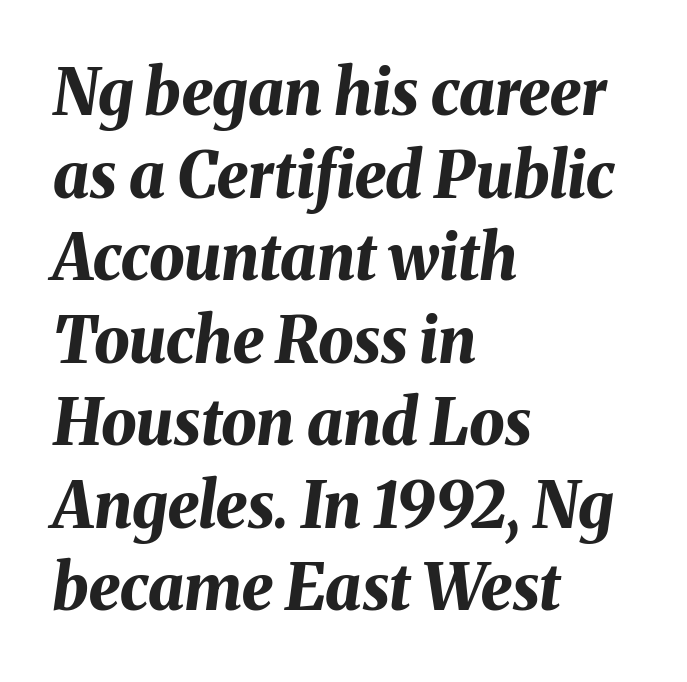
The image shows 63 px bold type, italic (leaning right); set left-aligned, normal line spacing (1.31x), normal letter spacing, not underlined; medium stroke contrast and a medium x-height.
